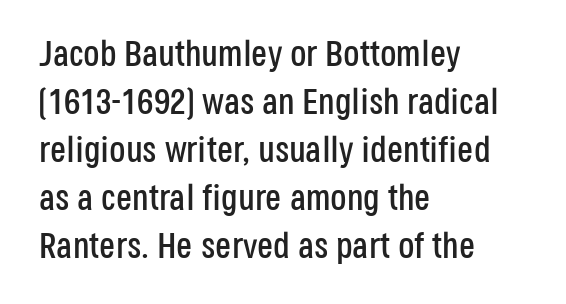
Q: Is the text italic (slanted)? A: No, it is upright.
Q: Is the typeface a serif or a sans-serif typeface? A: Sans-serif.
Q: Is the text underlined? A: No.
Q: How is the paragraph aligned? A: Left-aligned.
Q: Is the spacing between letters normal or unusually wide? A: Normal.
Q: Is the spacing between lines tight, normal or loose? A: Normal.
Q: Width (condensed, normal, or wide)? A: Condensed.
Q: Stroke contrast? A: Low.
Q: x-height? A: Large.
Q: Monospaced? A: No.
